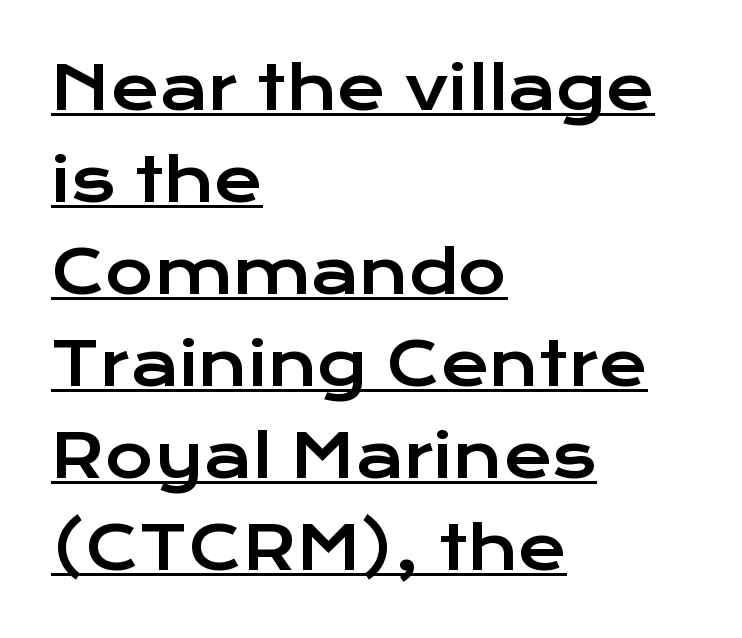
{"serif": "no", "italic": "no", "width": "wide", "stroke_contrast": "low", "x_height": "medium", "monospaced": "no", "underline": "yes", "align": "left", "line_spacing": "normal", "line_spacing_ratio": 1.56, "letter_spacing": "normal", "letter_spacing_em": 0.0, "glyph_px": 59}
